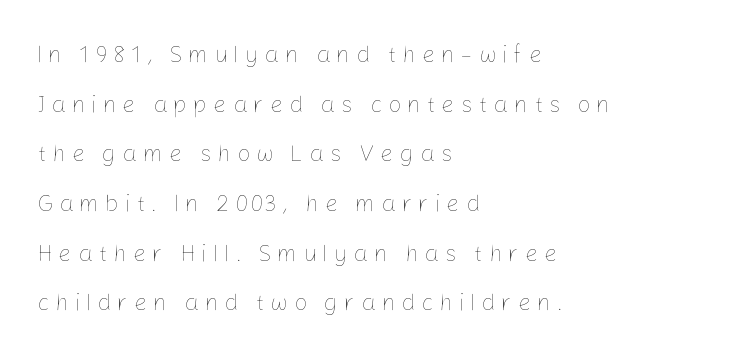
Stroke mass is kept to a normal reading level or below. This sample uses an upright cut, with every glyph sitting square on the baseline. Is the letter spacing exaggerated? Yes — the characters are pushed far apart. If you measured baseline to baseline, you'd find a long distance. The space directly below the letters is spotless.
